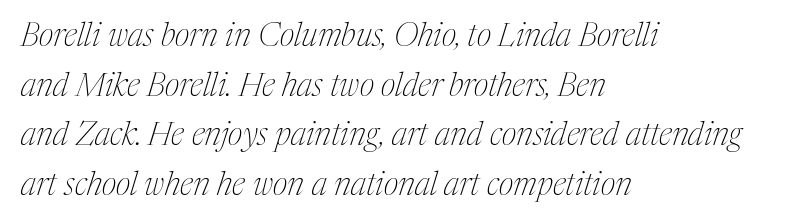
The image shows 32 px thin, condensed serif type, italic (leaning right); set left-aligned, normal line spacing (1.55x), normal letter spacing, not underlined; medium stroke contrast and a medium x-height.
